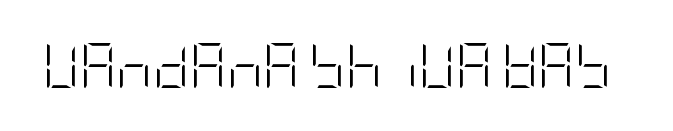
Q: Is the text bold? A: No.
Q: Is the text italic (slanted)? A: No, it is upright.
Q: Is the typeface a serif or a sans-serif typeface? A: Sans-serif.
Q: Is the text underlined? A: No.
Q: Is the spacing between letters normal or unusually wide? A: Normal.
Q: Width (condensed, normal, or wide)? A: Condensed.
Q: Stroke contrast? A: Low.
Q: x-height? A: Large.
